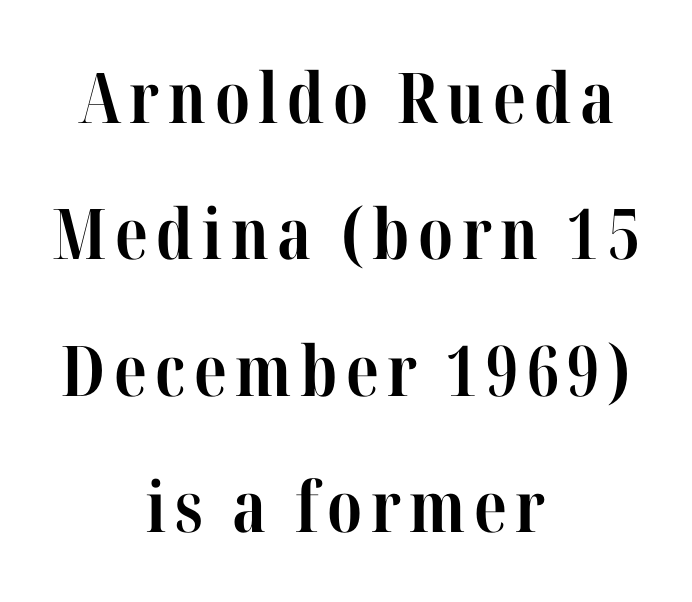
These lines stand farther apart than default settings would place them. Typographically, this falls in the serif category. Just letters on the line, the space beneath them empty. The rag falls on both sides of this text block equally. The glyphs have the mass of a bold cut.
